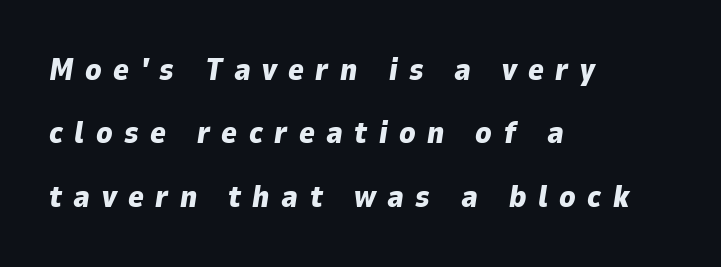
{"italic": "yes", "lean": "right", "slant_degrees": 9, "bold": "yes", "weight": "heavy", "width": "normal", "stroke_contrast": "low", "x_height": "medium", "monospaced": "no", "underline": "no", "align": "left", "line_spacing": "loose", "line_spacing_ratio": 2.11, "letter_spacing": "wide", "letter_spacing_em": 0.38, "glyph_px": 30}
